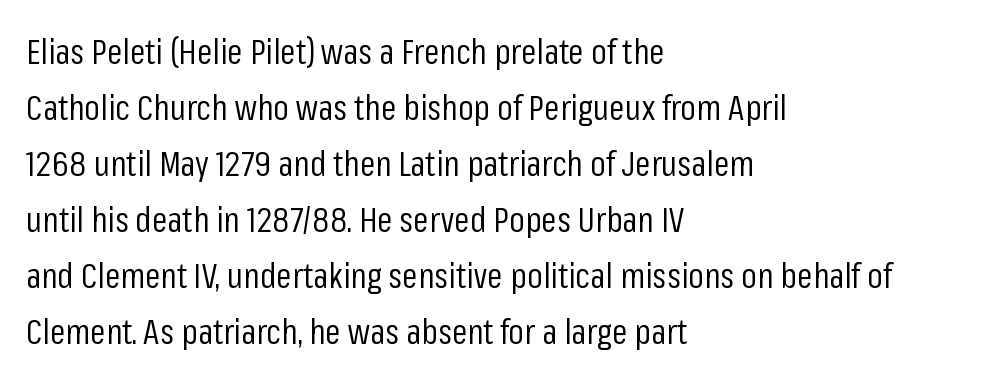
Q: Is the text bold? A: No.
Q: Is the text italic (slanted)? A: No, it is upright.
Q: Is the typeface a serif or a sans-serif typeface? A: Sans-serif.
Q: Is the text underlined? A: No.
Q: How is the paragraph aligned? A: Left-aligned.
Q: Is the spacing between letters normal or unusually wide? A: Normal.
Q: Is the spacing between lines tight, normal or loose? A: Normal.
Q: Width (condensed, normal, or wide)? A: Condensed.
Q: Stroke contrast? A: Low.
Q: x-height? A: Medium.
Q: Monospaced? A: No.
